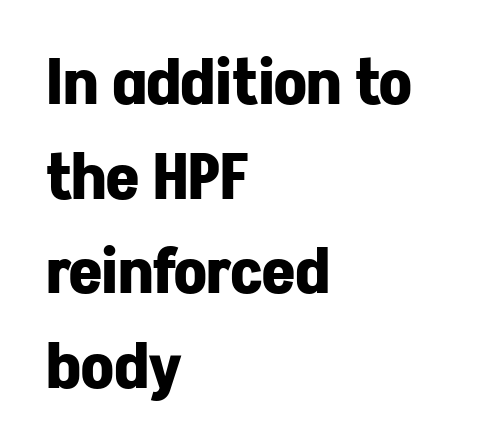
Q: Is the text bold? A: Yes.
Q: Is the text italic (slanted)? A: No, it is upright.
Q: Is the typeface a serif or a sans-serif typeface? A: Sans-serif.
Q: Is the text underlined? A: No.
Q: How is the paragraph aligned? A: Left-aligned.
Q: Is the spacing between letters normal or unusually wide? A: Normal.
Q: Is the spacing between lines tight, normal or loose? A: Normal.
Q: Width (condensed, normal, or wide)? A: Normal.
Q: Stroke contrast? A: Low.
Q: x-height? A: Medium.
Q: Monospaced? A: No.
